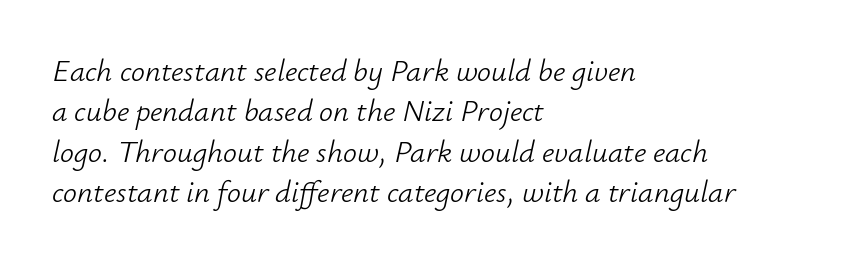
Q: Is the text bold? A: No.
Q: Is the text italic (slanted)? A: Yes, it leans right by about 12 degrees.
Q: Is the text underlined? A: No.
Q: How is the paragraph aligned? A: Left-aligned.
Q: Is the spacing between letters normal or unusually wide? A: Normal.
Q: Is the spacing between lines tight, normal or loose? A: Normal.
Q: Width (condensed, normal, or wide)? A: Normal.
Q: Stroke contrast? A: Low.
Q: x-height? A: Small.
Q: Monospaced? A: No.
